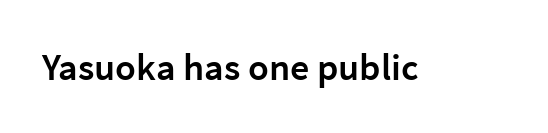
Q: Is the text bold? A: Semi-bold.
Q: Is the text italic (slanted)? A: No, it is upright.
Q: Is the typeface a serif or a sans-serif typeface? A: Sans-serif.
Q: Is the text underlined? A: No.
Q: Is the spacing between letters normal or unusually wide? A: Normal.
Q: Width (condensed, normal, or wide)? A: Normal.
Q: Stroke contrast? A: Low.
Q: x-height? A: Medium.
Q: Monospaced? A: No.
